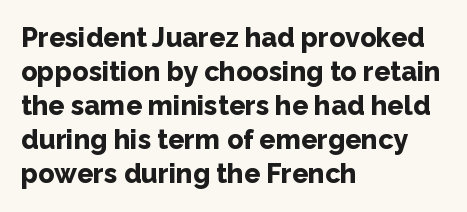
{"italic": "no", "bold": "yes", "underline": "no", "align": "left", "line_spacing": "normal", "line_spacing_ratio": 1.26, "letter_spacing": "normal", "letter_spacing_em": 0.0, "glyph_px": 27}
